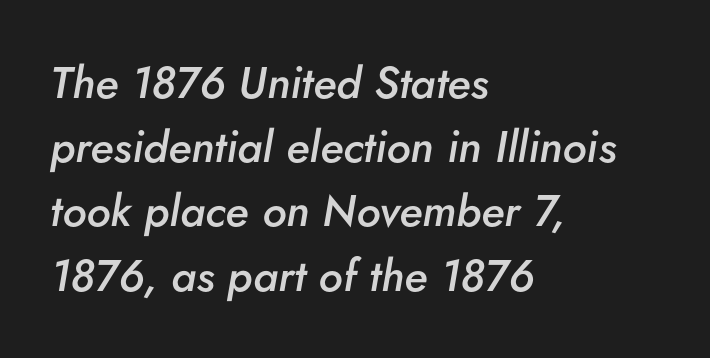
One glance says typical: line gaps are just what's usual. The rendering uses natural spacing where letterforms have individual widths. A student would call this left alignment; a typographer would say flush left, rag right. Does the lettering tilt? It does — this is italic. Emphasis by weight is partial: semibold.
